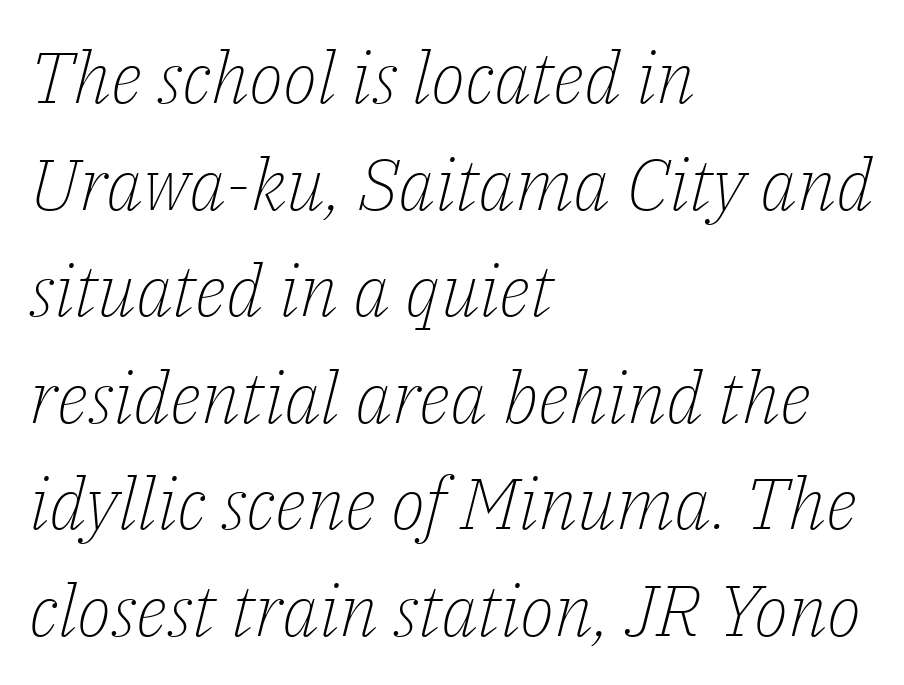
{"serif": "yes", "italic": "yes", "lean": "right", "slant_degrees": 14, "bold": "no", "weight": "light", "width": "normal", "stroke_contrast": "low", "x_height": "medium", "monospaced": "no", "underline": "no", "align": "left", "line_spacing": "normal", "line_spacing_ratio": 1.48, "letter_spacing": "normal", "letter_spacing_em": 0.0, "glyph_px": 72}
